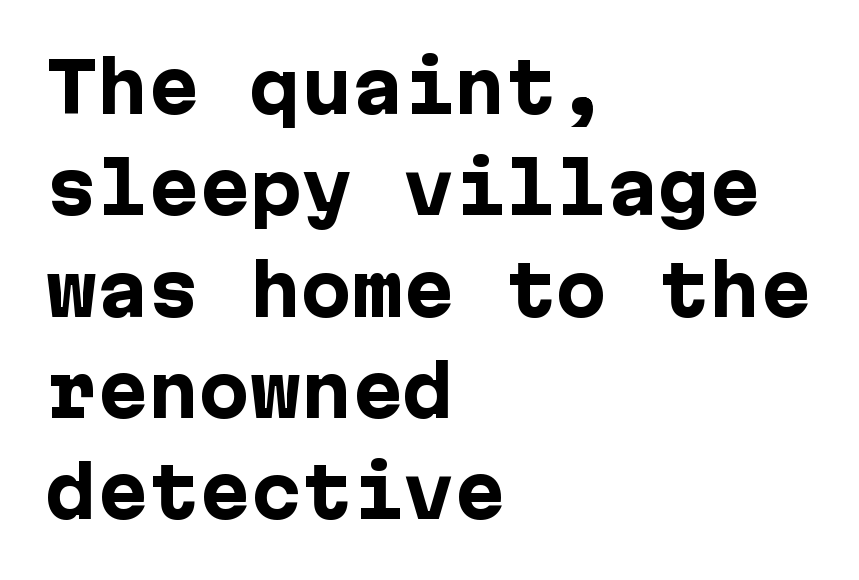
The image shows 68 px heavy sans-serif type, upright; set left-aligned, normal line spacing (1.49x), normal letter spacing, not underlined; low stroke contrast and a medium x-height.
